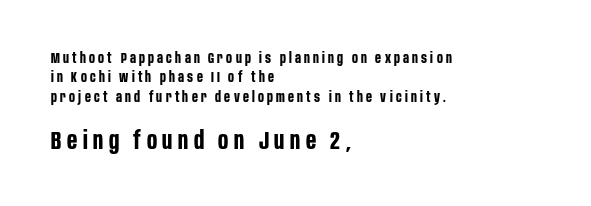
{"italic": "no", "bold": "yes", "underline": "no", "align": "left", "line_spacing": "normal", "line_spacing_ratio": 1.39, "letter_spacing": "wide", "letter_spacing_em": 0.23, "larger_block": "second", "size_ratio": 1.71, "glyph_px": 24}
